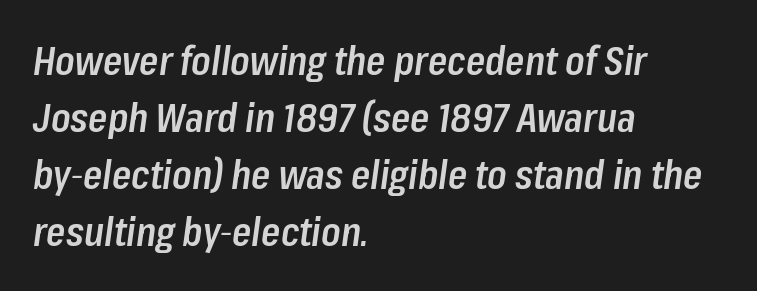
The image shows 39 px semibold, condensed type, italic (leaning right); set left-aligned, normal line spacing (1.46x), normal letter spacing, not underlined; low stroke contrast and a medium x-height.
